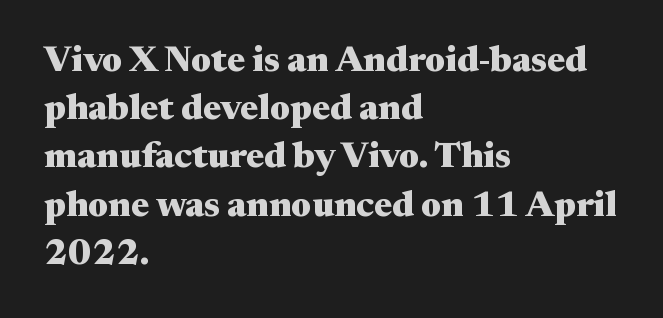
These lines are composed in type with serifs. Summary of vertical rhythm: regular, with standard interline spacing. The line texture is even and compact thanks to regular tracking. Compared with an ordinary text face, these strokes are far heavier — a full bold. Nope, not italic — everything's standing straight.
